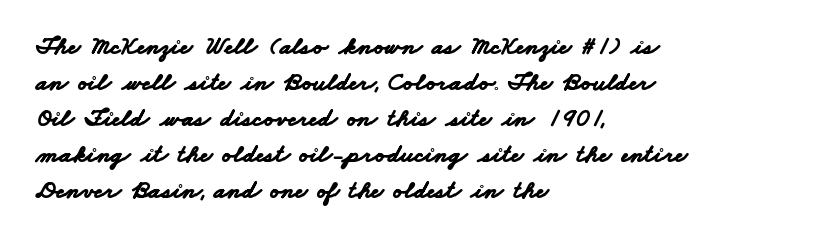
{"bold": "yes", "underline": "no", "align": "left", "line_spacing": "normal", "line_spacing_ratio": 1.38, "letter_spacing": "normal", "letter_spacing_em": 0.0, "glyph_px": 26}
